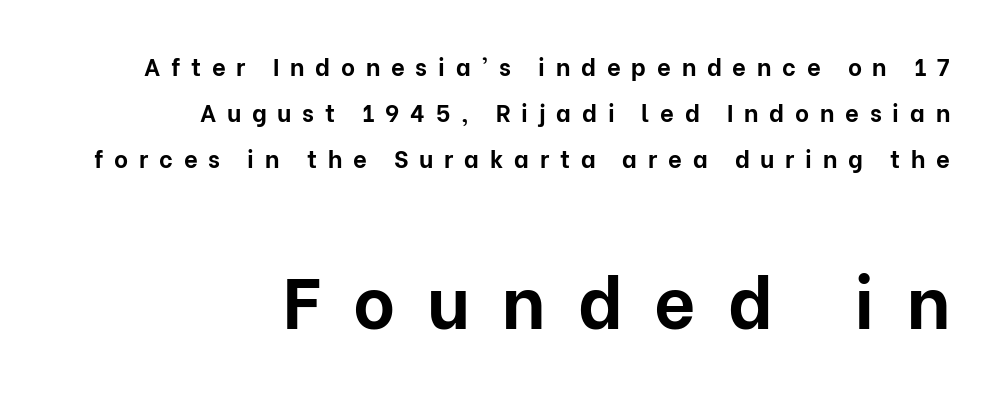
Q: Is the text bold? A: Yes.
Q: Is the text italic (slanted)? A: No, it is upright.
Q: Is the typeface a serif or a sans-serif typeface? A: Sans-serif.
Q: Is the text underlined? A: No.
Q: How is the paragraph aligned? A: Right-aligned.
Q: Is the spacing between letters normal or unusually wide? A: Unusually wide.
Q: Is the spacing between lines tight, normal or loose? A: Loose.
Q: Which block of text is set in a larger size, the first (top) or the second (bottom)? A: The second (bottom) one.
Q: Width (condensed, normal, or wide)? A: Normal.
Q: Stroke contrast? A: Low.
Q: x-height? A: Medium.
Q: Monospaced? A: No.
